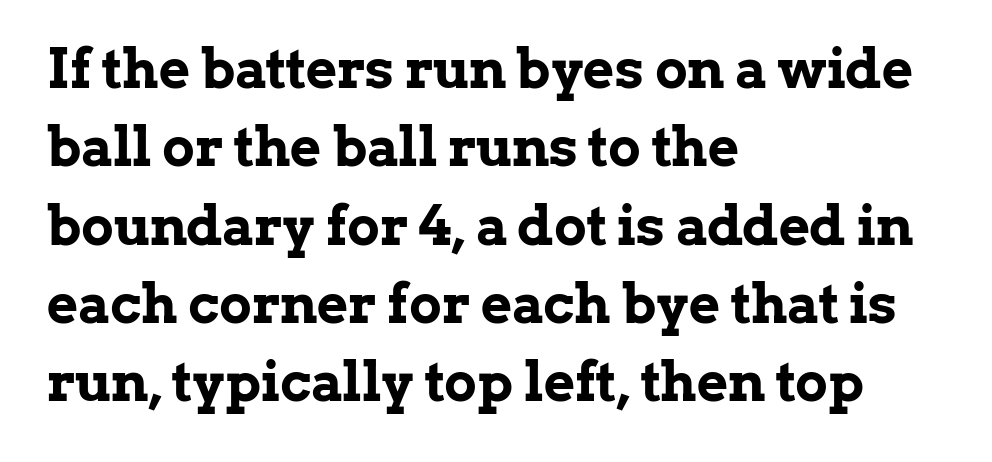
The type family on display is of the serif kind. What weight is shown? A full bold with thick strokes. Leading: standard. In CSS terms this would be text-align: left. Glance below the letters and you will spot only blank space.
